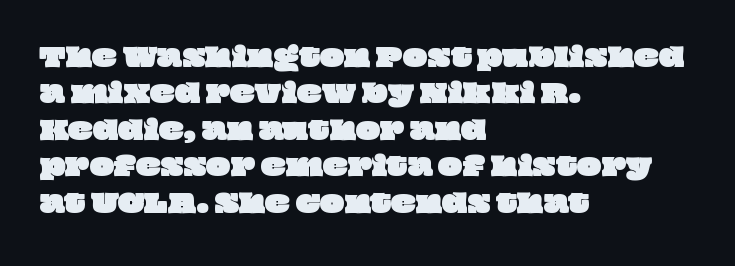
The image shows 26 px text type; set left-aligned, normal line spacing (1.4x), normal letter spacing, not underlined.
